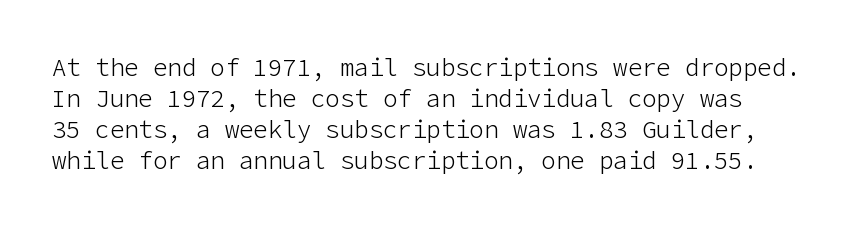
A bare baseline throughout the passage. This reads as an unemphasized weight, regular at the heaviest. It's the straight-up-and-down kind of type. The letterforms sit shoulder to shoulder at normal distance.
